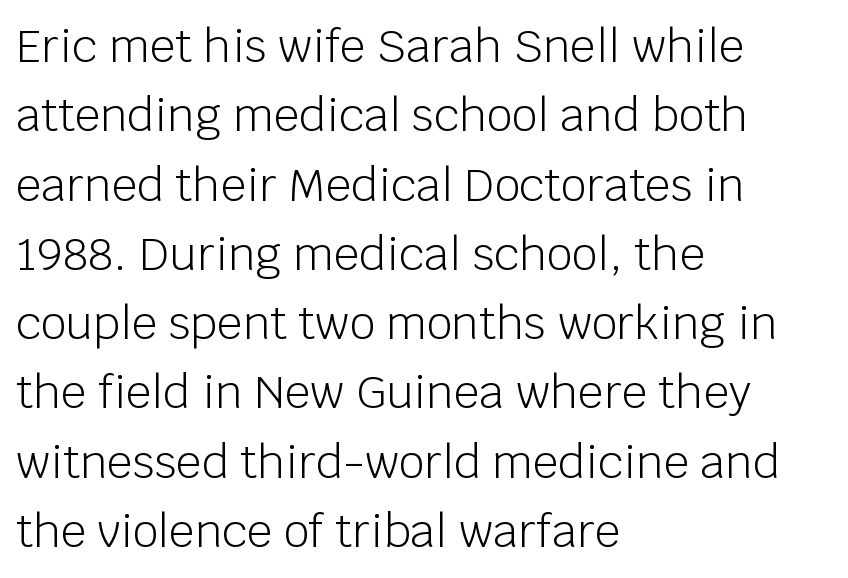
{"serif": "no", "italic": "no", "bold": "no", "weight": "light", "width": "normal", "stroke_contrast": "low", "x_height": "large", "monospaced": "no", "underline": "no", "align": "left", "line_spacing": "normal", "line_spacing_ratio": 1.54, "letter_spacing": "normal", "letter_spacing_em": 0.0, "glyph_px": 45}
